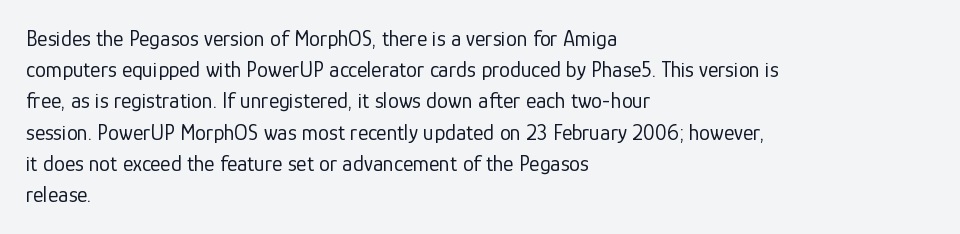
The image shows 22 px text type, upright; set left-aligned, normal line spacing (1.42x), normal letter spacing, not underlined.
